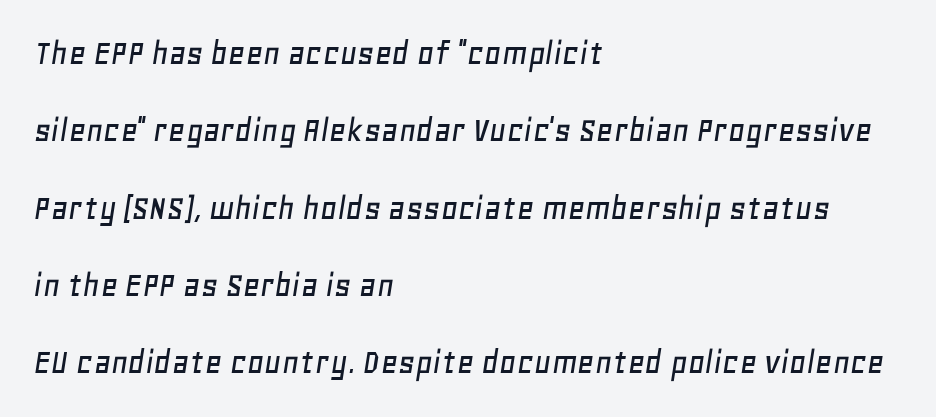
Interline gaps are noticeably wide in this sample. The letters advance in unequal steps, a hallmark of proportional type. Layout note: lines flush left. Is the letter spacing exaggerated? No — it looks like the ordinary default.
